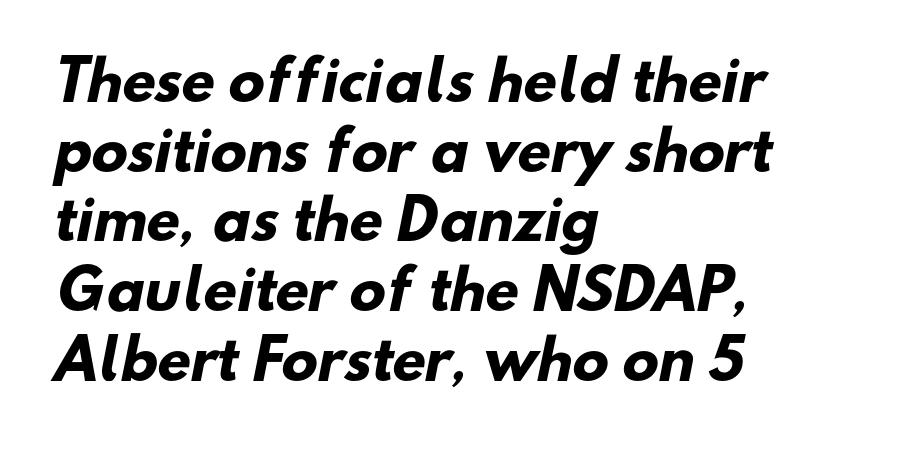
{"serif": "no", "bold": "yes", "weight": "heavy", "width": "normal", "stroke_contrast": "low", "x_height": "small", "monospaced": "no", "underline": "no", "align": "left", "line_spacing": "normal", "line_spacing_ratio": 1.29, "letter_spacing": "normal", "letter_spacing_em": 0.0, "glyph_px": 54}
